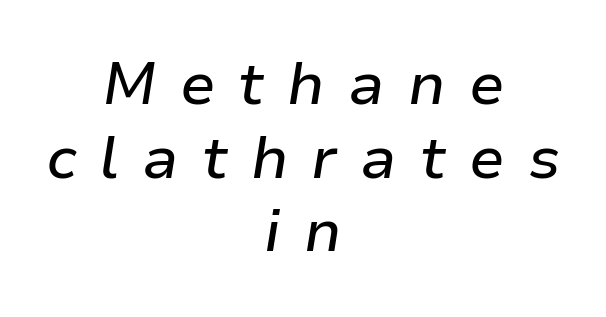
{"italic": "yes", "lean": "right", "slant_degrees": 9, "width": "normal", "stroke_contrast": "low", "x_height": "medium", "monospaced": "no", "underline": "no", "align": "center", "line_spacing": "normal", "line_spacing_ratio": 1.25, "letter_spacing": "wide", "letter_spacing_em": 0.39, "glyph_px": 59}
